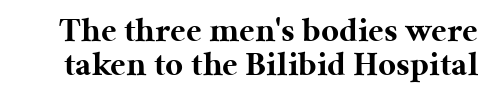
{"serif": "yes", "italic": "no", "bold": "yes", "weight": "bold", "width": "normal", "stroke_contrast": "medium", "x_height": "medium", "monospaced": "no", "underline": "no", "line_spacing": "tight", "line_spacing_ratio": 0.98, "letter_spacing": "normal", "letter_spacing_em": 0.0, "glyph_px": 35}
